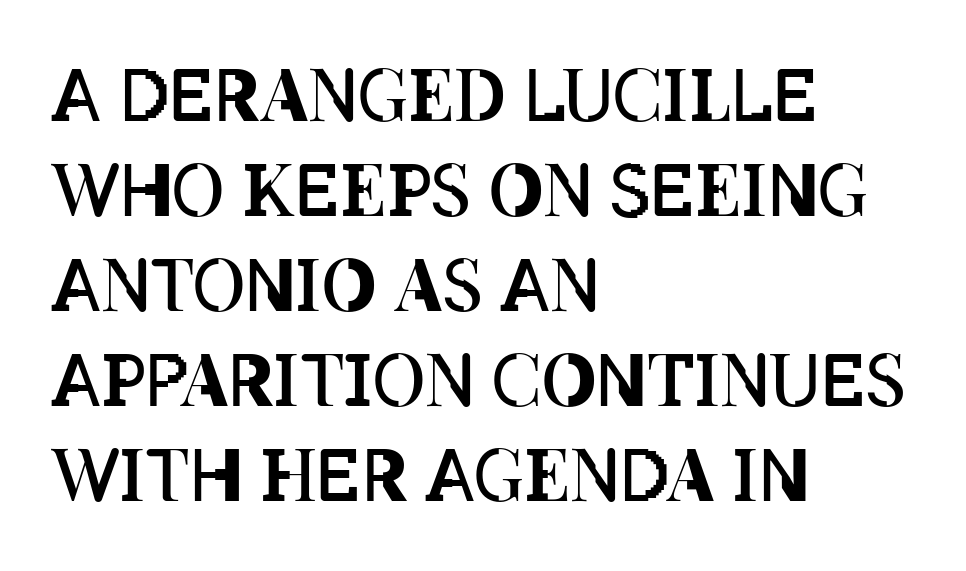
{"italic": "no", "bold": "no", "weight": "regular", "width": "condensed", "stroke_contrast": "low", "x_height": "large", "monospaced": "no", "underline": "no", "align": "left", "line_spacing": "normal", "line_spacing_ratio": 1.32, "letter_spacing": "normal", "letter_spacing_em": 0.0, "glyph_px": 72}
